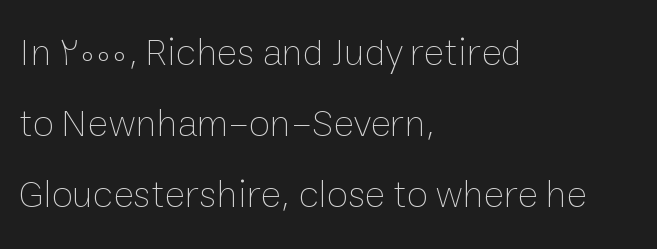
Q: Is the text bold? A: No.
Q: Is the text italic (slanted)? A: No, it is upright.
Q: Is the text underlined? A: No.
Q: How is the paragraph aligned? A: Left-aligned.
Q: Is the spacing between letters normal or unusually wide? A: Normal.
Q: Width (condensed, normal, or wide)? A: Normal.
Q: Stroke contrast? A: Low.
Q: x-height? A: Medium.
Q: Monospaced? A: No.
